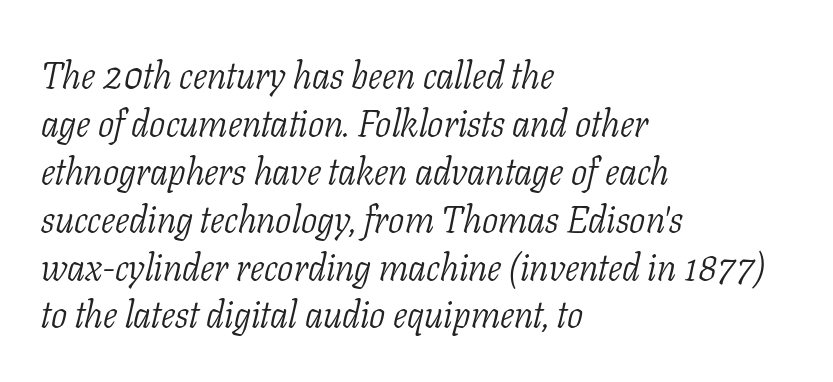
{"serif": "yes", "italic": "yes", "lean": "right", "slant_degrees": 11, "bold": "no", "weight": "light", "width": "condensed", "stroke_contrast": "low", "x_height": "medium", "monospaced": "no", "underline": "no", "align": "left", "line_spacing": "normal", "line_spacing_ratio": 1.26, "letter_spacing": "normal", "letter_spacing_em": 0.0, "glyph_px": 38}
